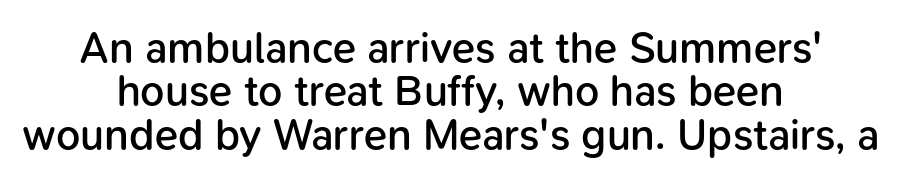
The image shows 43 px semibold sans-serif type, upright; set centered, tight line spacing (1.01x), normal letter spacing, not underlined; low stroke contrast and a medium x-height.
